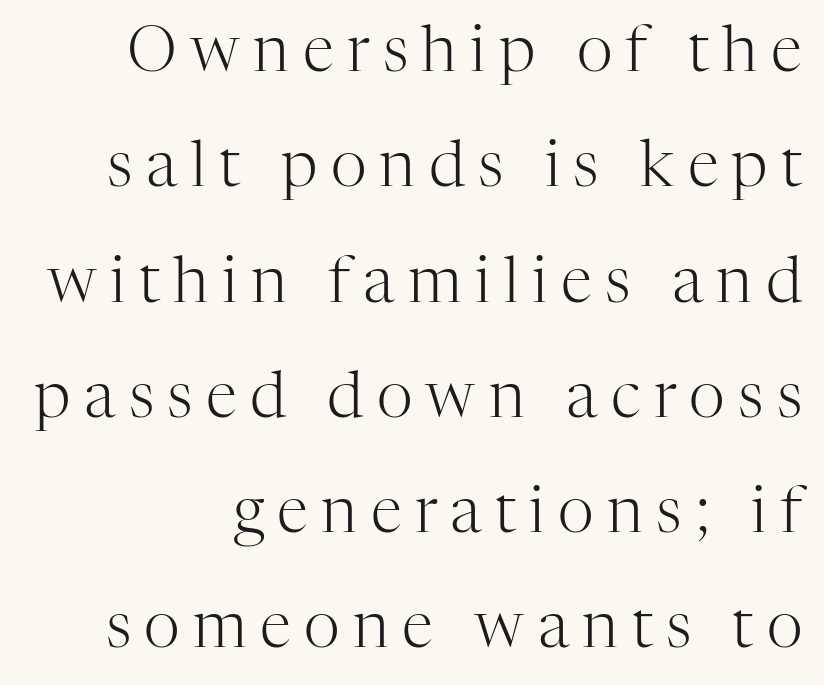
In terms of posture, this sample is upright. The letters advance in unequal steps, a hallmark of proportional type. The lines are quadded right. These glyphs show unthickened strokes, regular width or finer. You could only call the tracking loose — the letters float apart.
